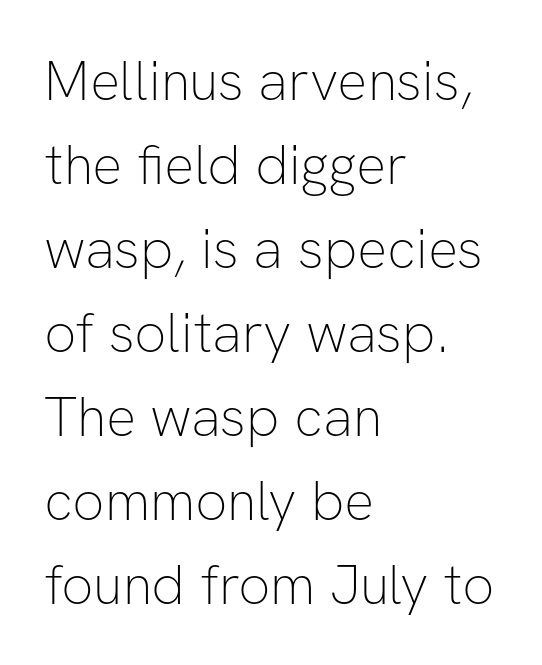
{"serif": "no", "italic": "no", "bold": "no", "weight": "thin", "width": "normal", "stroke_contrast": "low", "x_height": "medium", "monospaced": "no", "underline": "no", "align": "left", "line_spacing": "normal", "line_spacing_ratio": 1.5, "letter_spacing": "normal", "letter_spacing_em": 0.0, "glyph_px": 56}
